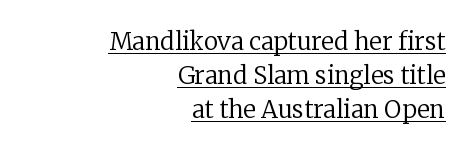
The image shows 24 px text type, upright; set right-aligned, normal line spacing (1.41x), normal letter spacing, underlined.
